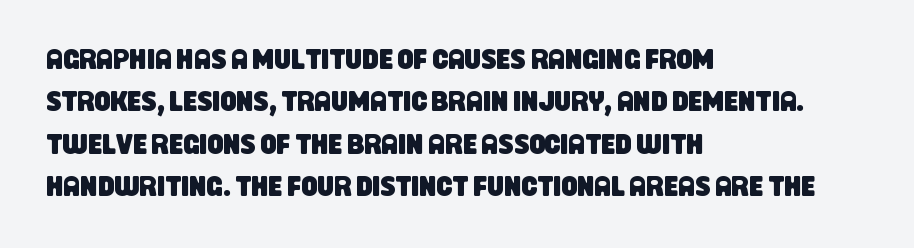
Each word holds together tightly as a unit, with standard inter-letter gaps. Quick note: underline off. Type style note: lacks serifs. Line starts are locked; line ends wander. This sample keeps an unexceptional amount of space between lines.
